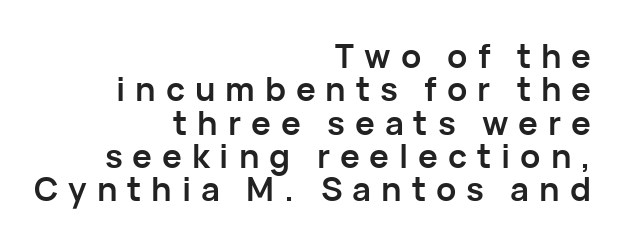
The image shows 33 px semibold sans-serif type, upright; set right-aligned, tight line spacing (1.01x), unusually wide letter spacing (+0.3 em), not underlined; low stroke contrast and a medium x-height.
